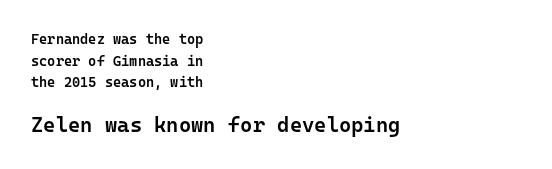
The image shows 21 px text type, upright; set left-aligned, normal line spacing (1.54x), normal letter spacing, not underlined; the second (bottom) block is 1.5x larger.
